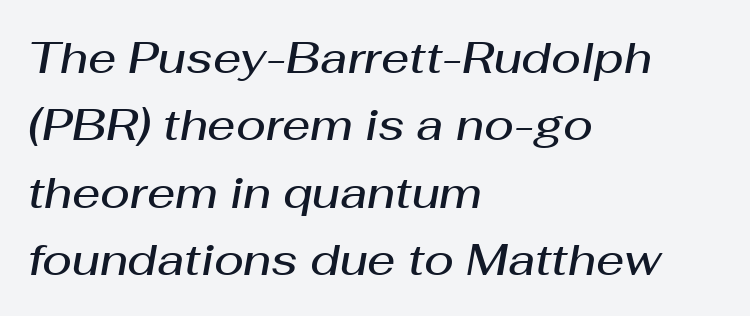
Q: Is the text bold? A: Semi-bold.
Q: Is the text italic (slanted)? A: Yes, it leans right by about 10 degrees.
Q: Is the text underlined? A: No.
Q: How is the paragraph aligned? A: Left-aligned.
Q: Is the spacing between letters normal or unusually wide? A: Normal.
Q: Is the spacing between lines tight, normal or loose? A: Normal.
Q: Width (condensed, normal, or wide)? A: Normal.
Q: Stroke contrast? A: Medium.
Q: x-height? A: Medium.
Q: Monospaced? A: No.
